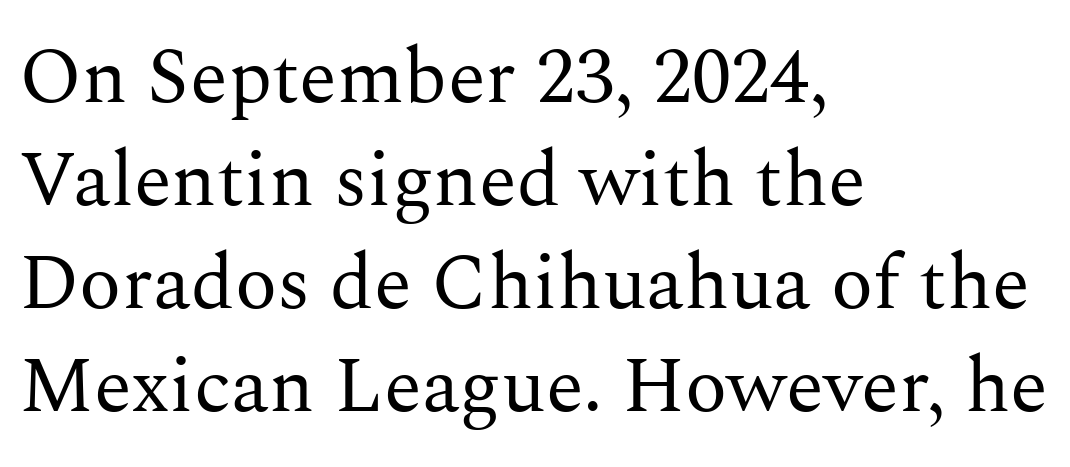
{"serif": "yes", "italic": "no", "bold": "no", "weight": "regular", "width": "normal", "stroke_contrast": "medium", "x_height": "medium", "monospaced": "no", "underline": "no", "align": "left", "line_spacing": "normal", "line_spacing_ratio": 1.32, "letter_spacing": "normal", "letter_spacing_em": 0.0, "glyph_px": 78}
